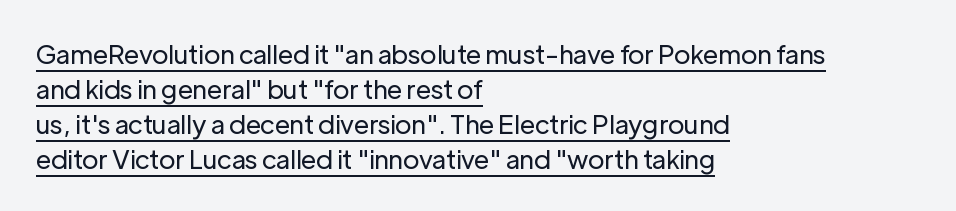
Q: Is the text bold? A: No.
Q: Is the text italic (slanted)? A: No, it is upright.
Q: Is the text underlined? A: Yes.
Q: How is the paragraph aligned? A: Left-aligned.
Q: Is the spacing between letters normal or unusually wide? A: Normal.
Q: Is the spacing between lines tight, normal or loose? A: Normal.
